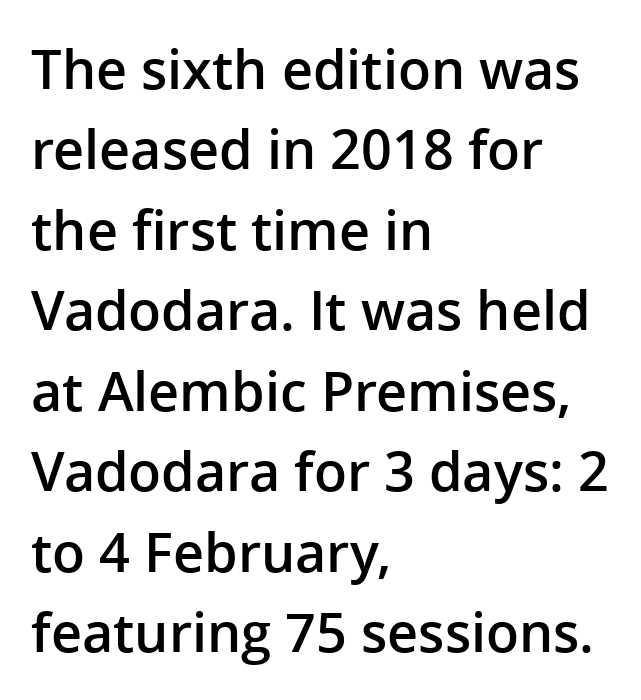
The image shows 54 px semibold sans-serif type, upright; set left-aligned, normal line spacing (1.49x), normal letter spacing, not underlined; low stroke contrast and a medium x-height.
